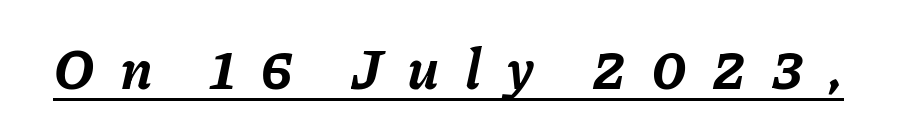
The image shows 56 px bold type, italic (leaning right); set unusually wide letter spacing (+0.45 em), underlined; low stroke contrast and a medium x-height.
